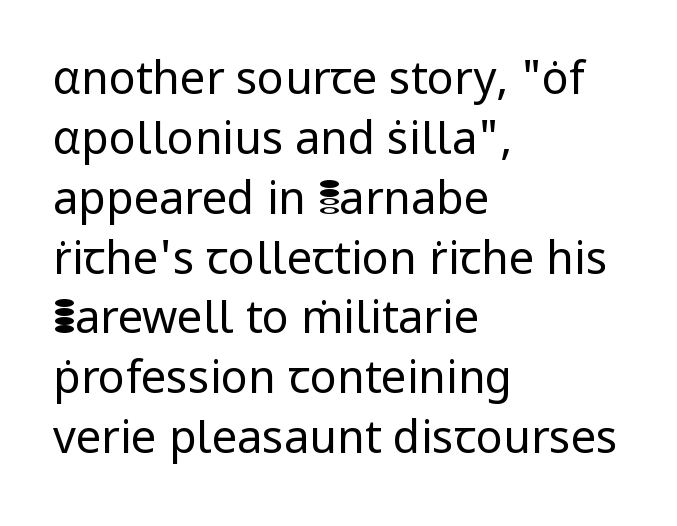
{"serif": "no", "italic": "no", "bold": "no", "weight": "regular", "width": "normal", "stroke_contrast": "low", "x_height": "medium", "monospaced": "no", "underline": "no", "align": "left", "line_spacing": "normal", "line_spacing_ratio": 1.33, "letter_spacing": "normal", "letter_spacing_em": 0.0, "glyph_px": 45}
